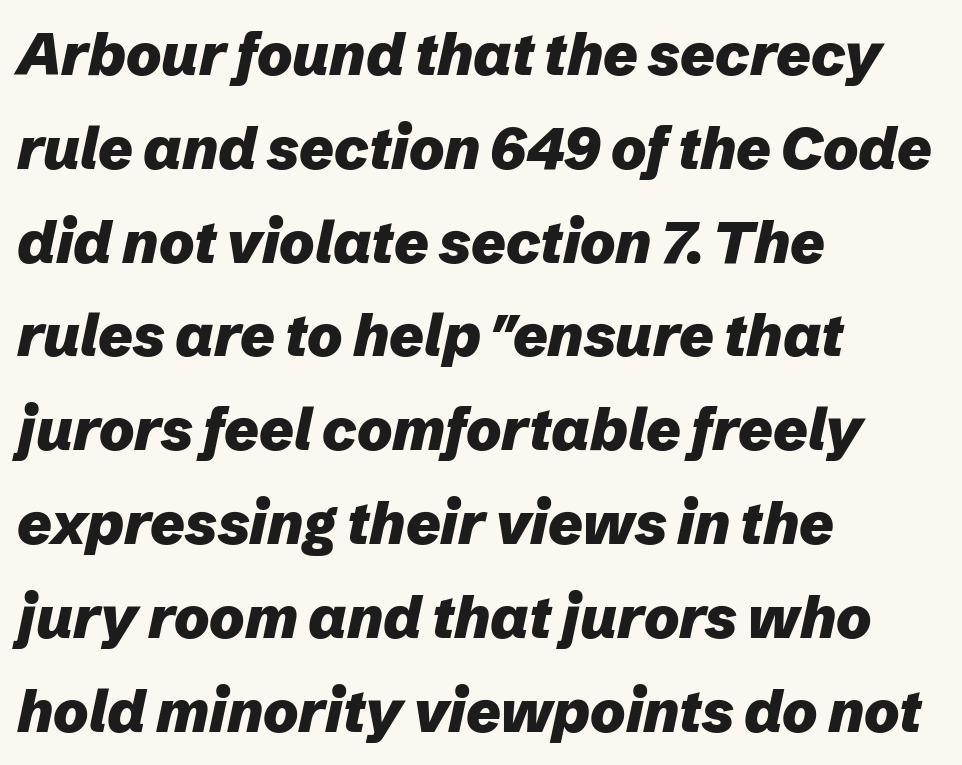
The image shows 59 px heavy type, italic (leaning right); set left-aligned, normal line spacing (1.59x), normal letter spacing, not underlined; low stroke contrast and a medium x-height.
